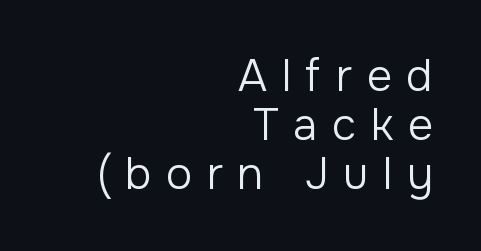
{"serif": "no", "italic": "no", "bold": "no", "weight": "regular", "width": "normal", "stroke_contrast": "low", "x_height": "medium", "monospaced": "no", "underline": "no", "align": "right", "line_spacing": "tight", "line_spacing_ratio": 1.11, "letter_spacing": "wide", "letter_spacing_em": 0.33, "glyph_px": 44}
